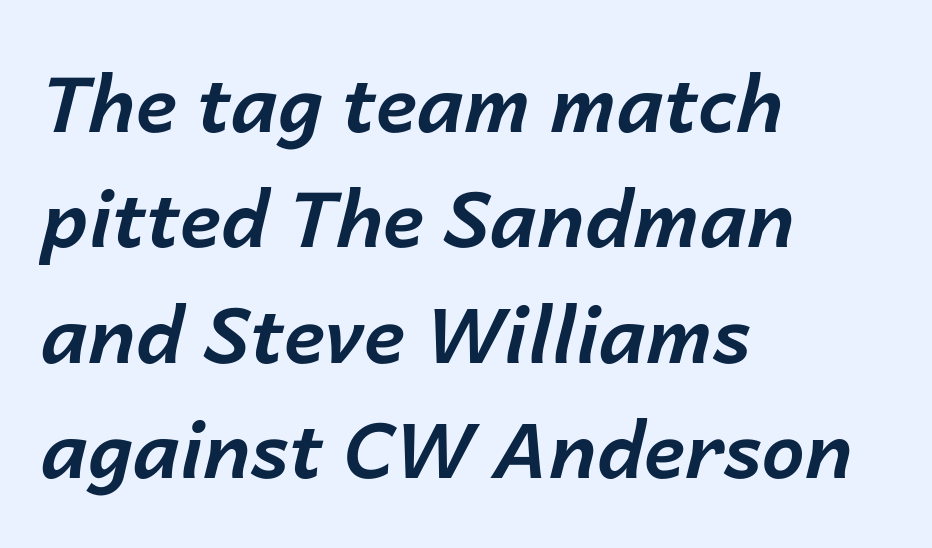
{"italic": "yes", "lean": "right", "slant_degrees": 14, "bold": "yes", "weight": "bold", "width": "normal", "stroke_contrast": "low", "x_height": "medium", "monospaced": "no", "underline": "no", "align": "left", "line_spacing": "normal", "line_spacing_ratio": 1.5, "letter_spacing": "normal", "letter_spacing_em": 0.0, "glyph_px": 77}
